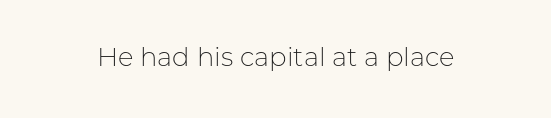
A roman cut, with each character standing at attention. Decoration check: the copy has no underline. The gaps between neighbouring characters are ordinary and unremarkable. Bold? No — there's no thickening of the strokes.
